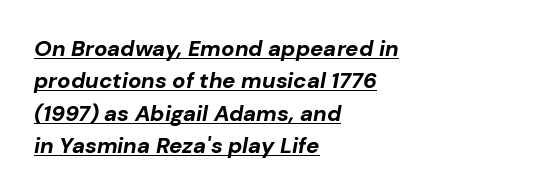
The image shows 22 px bold type, italic (leaning right); set left-aligned, normal line spacing (1.47x), normal letter spacing, underlined.
